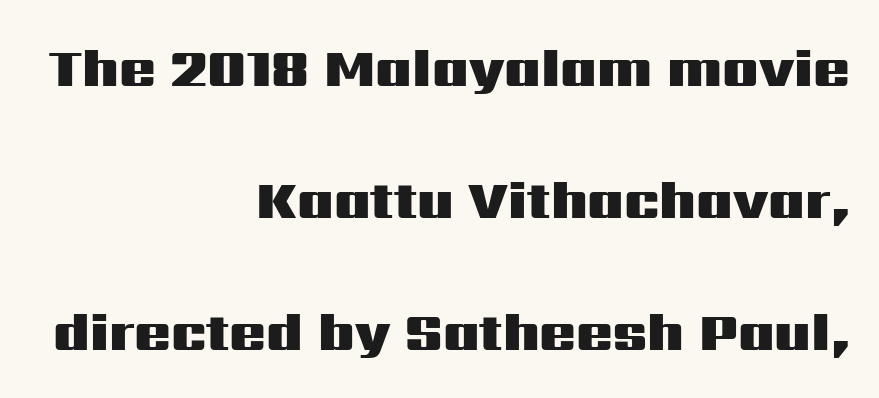
{"serif": "no", "italic": "no", "bold": "yes", "weight": "heavy", "width": "wide", "stroke_contrast": "medium", "x_height": "medium", "monospaced": "no", "underline": "no", "align": "right", "line_spacing": "loose", "line_spacing_ratio": 2.44, "letter_spacing": "normal", "letter_spacing_em": 0.0, "glyph_px": 54}
